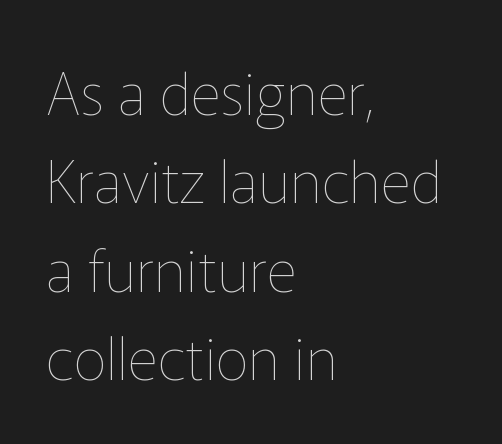
Q: Is the text bold? A: No.
Q: Is the text italic (slanted)? A: No, it is upright.
Q: Is the text underlined? A: No.
Q: How is the paragraph aligned? A: Left-aligned.
Q: Is the spacing between letters normal or unusually wide? A: Normal.
Q: Is the spacing between lines tight, normal or loose? A: Normal.
Q: Width (condensed, normal, or wide)? A: Normal.
Q: Stroke contrast? A: Low.
Q: x-height? A: Medium.
Q: Monospaced? A: No.
